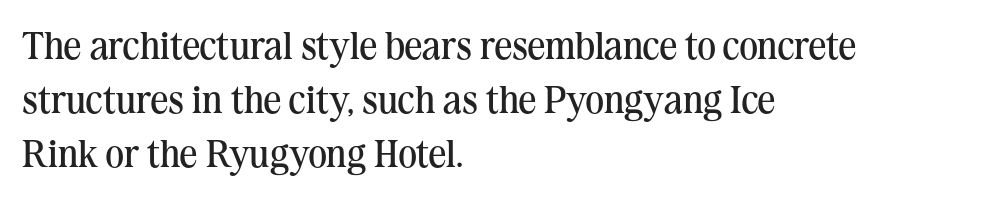
Each letter keeps its own natural width here, so spacing adapts to shape. The line-height multiplier appears to be the usual default. The letterforms sit shoulder to shoulder at normal distance. The characters are drawn with everyday or finer stroke widths.
